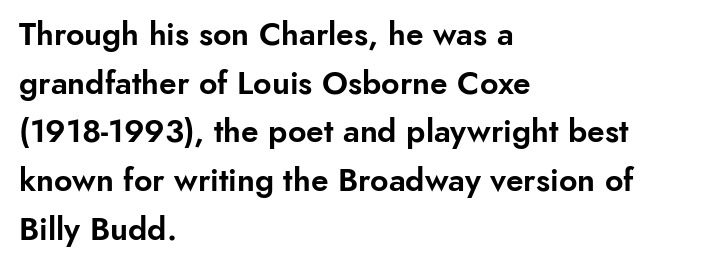
{"serif": "no", "italic": "no", "width": "normal", "stroke_contrast": "low", "x_height": "small", "monospaced": "no", "underline": "no", "align": "left", "line_spacing": "normal", "line_spacing_ratio": 1.52, "letter_spacing": "normal", "letter_spacing_em": 0.0, "glyph_px": 32}
